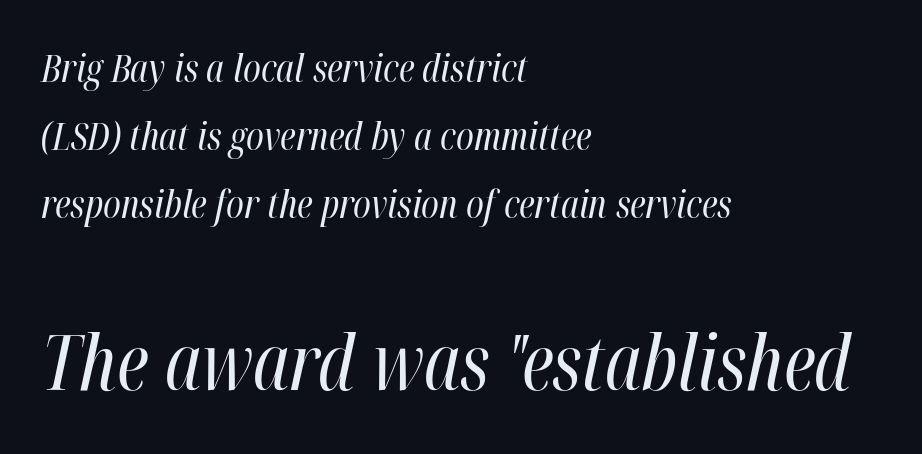
{"italic": "yes", "lean": "right", "slant_degrees": 12, "bold": "no", "weight": "regular", "width": "condensed", "stroke_contrast": "high", "x_height": "medium", "monospaced": "no", "underline": "no", "align": "left", "line_spacing_ratio": 1.79, "letter_spacing": "normal", "letter_spacing_em": 0.0, "larger_block": "second", "size_ratio": 2.03, "glyph_px": 77}
